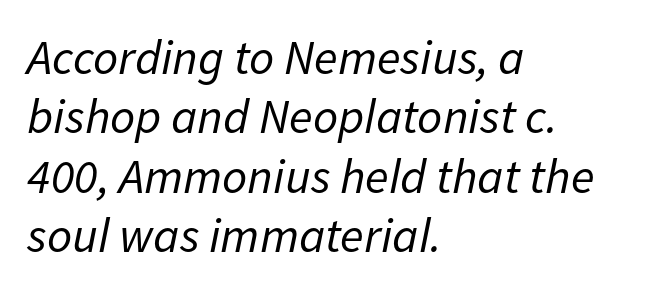
Q: Is the text bold? A: No.
Q: Is the text italic (slanted)? A: Yes, it leans right by about 11 degrees.
Q: Is the text underlined? A: No.
Q: How is the paragraph aligned? A: Left-aligned.
Q: Is the spacing between letters normal or unusually wide? A: Normal.
Q: Width (condensed, normal, or wide)? A: Normal.
Q: Stroke contrast? A: Low.
Q: x-height? A: Medium.
Q: Monospaced? A: No.
